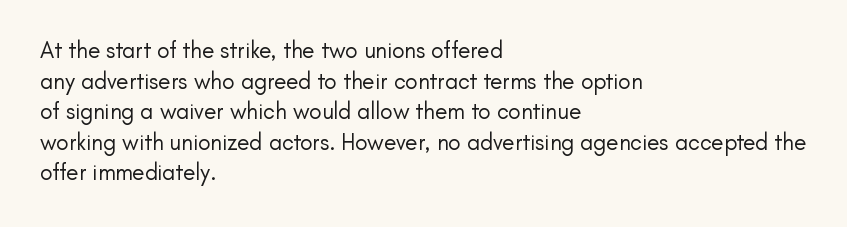
The image shows 23 px text type, upright; set left-aligned, normal line spacing (1.33x), normal letter spacing, not underlined.
